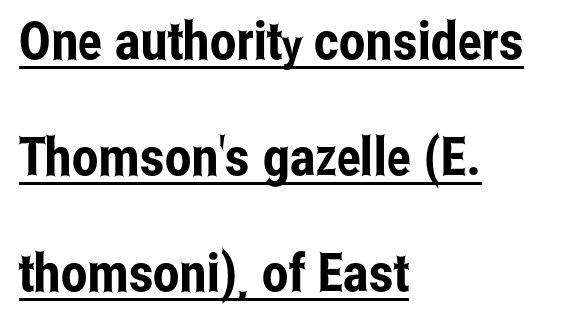
Notice how the passage keeps a crisp vertical edge on the left only. The type sits square on the baseline with zero lean. Descenders here cross a horizontal rule under the line. Here the designer chose a conventional face with non-uniform glyph widths. Students, observe: this is what heavily led, spacious text looks like.
